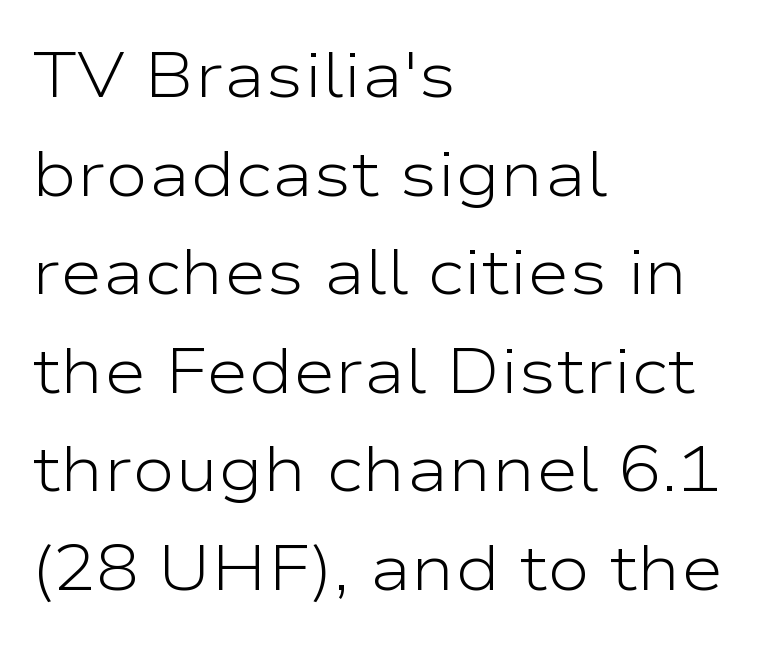
Q: Is the text bold? A: No.
Q: Is the text italic (slanted)? A: No, it is upright.
Q: Is the typeface a serif or a sans-serif typeface? A: Sans-serif.
Q: Is the text underlined? A: No.
Q: How is the paragraph aligned? A: Left-aligned.
Q: Is the spacing between letters normal or unusually wide? A: Normal.
Q: Is the spacing between lines tight, normal or loose? A: Normal.
Q: Width (condensed, normal, or wide)? A: Wide.
Q: Stroke contrast? A: Low.
Q: x-height? A: Medium.
Q: Monospaced? A: No.
